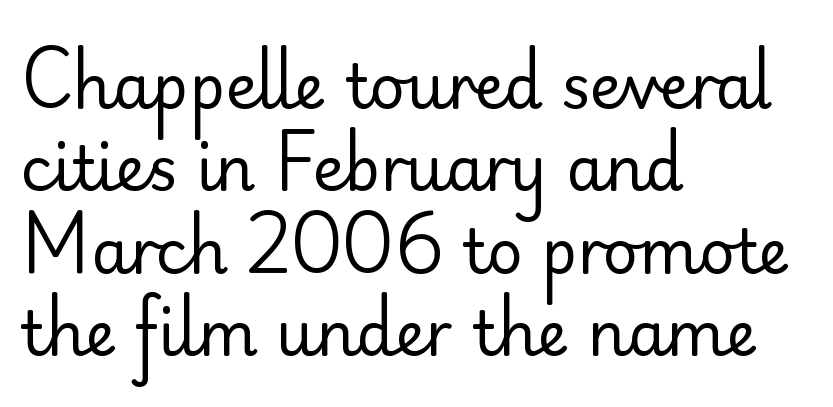
Nothing sits at the stroke ends, so this counts as sans-serif. Characters remain perfectly vertical along every line. Just letters on the line, the space beneath them empty. Each new line begins a customary step beneath the previous one.
